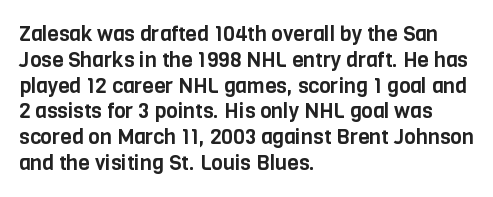
{"italic": "no", "underline": "no", "align": "left", "line_spacing_ratio": 1.23, "letter_spacing": "normal", "letter_spacing_em": 0.0, "glyph_px": 21}
